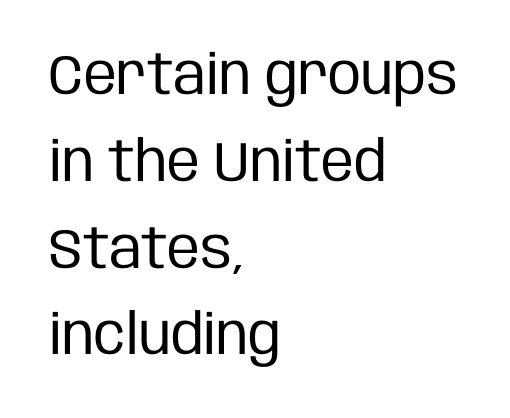
The image shows 56 px regular-weight, condensed sans-serif type, upright; set left-aligned, normal line spacing (1.55x), normal letter spacing, not underlined; low stroke contrast and a large x-height.
